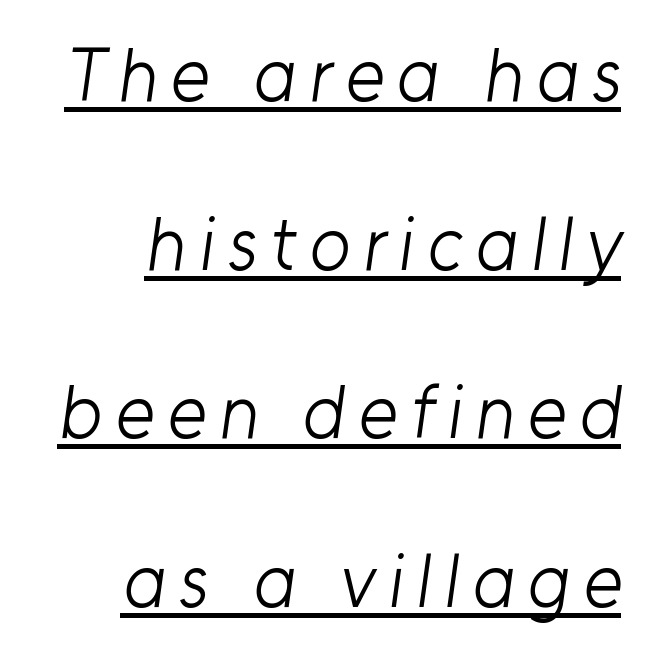
The image shows 75 px light sans-serif type; set right-aligned, loose line spacing (2.25x), underlined; low stroke contrast and a medium x-height.
